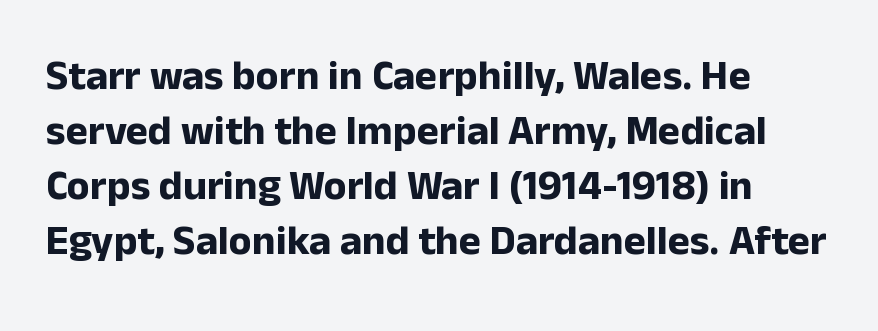
{"serif": "no", "italic": "no", "bold": "yes", "weight": "bold", "width": "normal", "stroke_contrast": "low", "x_height": "medium", "monospaced": "no", "underline": "no", "align": "left", "line_spacing": "normal", "line_spacing_ratio": 1.31, "letter_spacing": "normal", "letter_spacing_em": 0.0, "glyph_px": 42}
